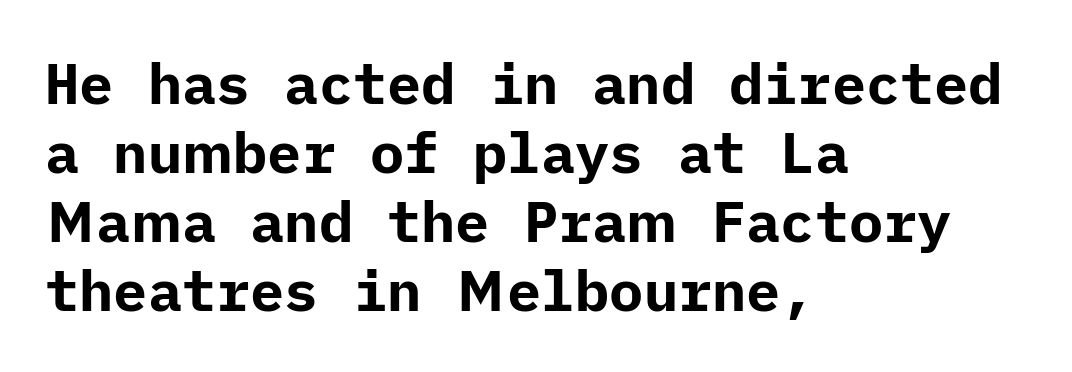
Q: Is the text bold? A: Yes.
Q: Is the text italic (slanted)? A: No, it is upright.
Q: Is the typeface a serif or a sans-serif typeface? A: Sans-serif.
Q: Is the text underlined? A: No.
Q: How is the paragraph aligned? A: Left-aligned.
Q: Is the spacing between letters normal or unusually wide? A: Normal.
Q: Width (condensed, normal, or wide)? A: Normal.
Q: Stroke contrast? A: Low.
Q: x-height? A: Medium.
